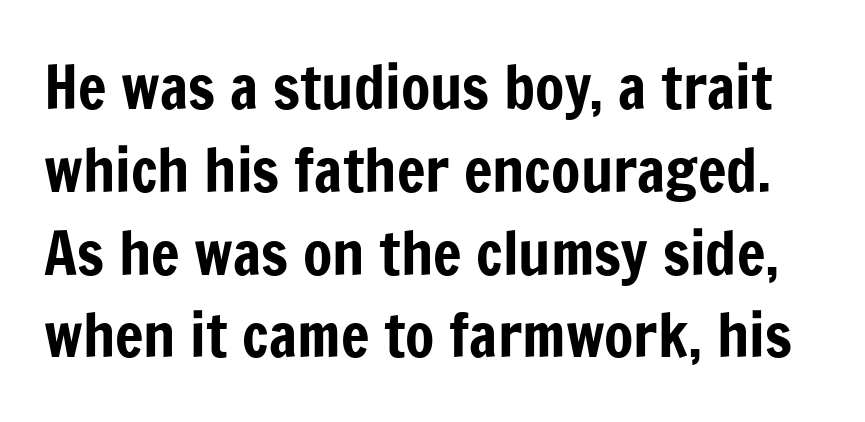
The image shows 60 px condensed sans-serif type, upright; set normal line spacing (1.38x), normal letter spacing, not underlined; low stroke contrast and a medium x-height.
